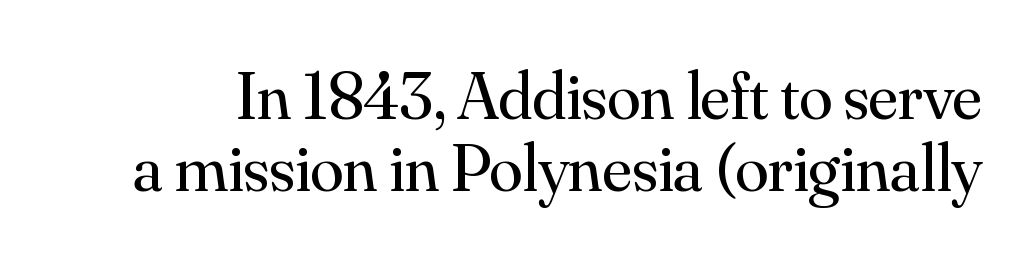
The image shows 68 px regular-weight serif type, upright; set tight line spacing (1.06x), normal letter spacing, not underlined; medium stroke contrast and a small x-height.
